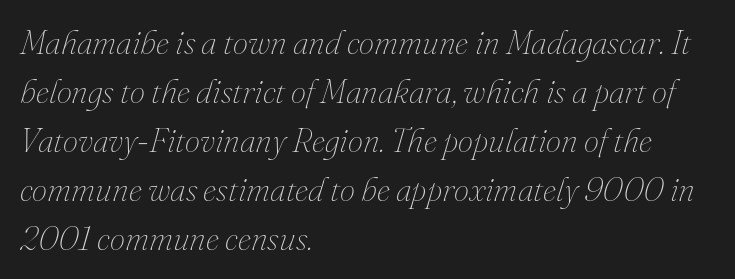
The image shows 34 px thin type, italic (leaning right); set left-aligned, normal line spacing (1.44x), normal letter spacing, not underlined; medium stroke contrast and a small x-height.
